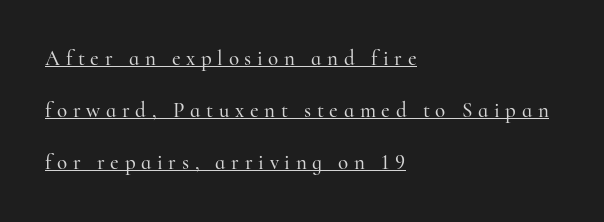
The letters are spread apart with noticeably loose tracking. Line beginnings align vertically; line endings do not. Loosely led — the rows are spread out. Upright lettering throughout.
